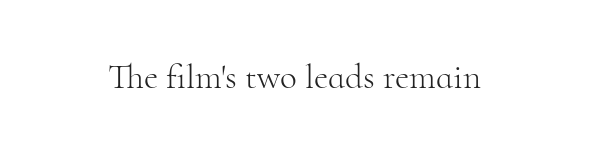
{"serif": "yes", "italic": "no", "bold": "no", "weight": "light", "width": "normal", "stroke_contrast": "high", "x_height": "small", "monospaced": "no", "underline": "no", "letter_spacing": "normal", "letter_spacing_em": 0.0, "glyph_px": 35}
